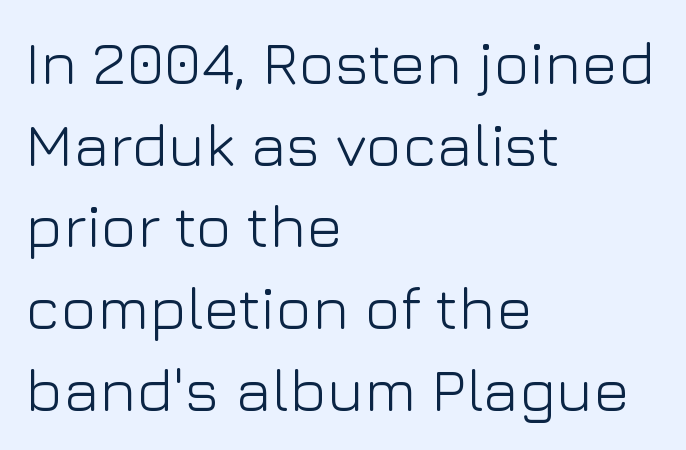
These lines sit exactly where default settings would place them. Italic: no, the glyphs are upright roman. The face used here is a sans, in the tradition of grotesques and geometrics. Nobody touched the tracking dial on this one. All the whitespace from short lines collects on the right. Summary of weight: not heavy and not bold.
